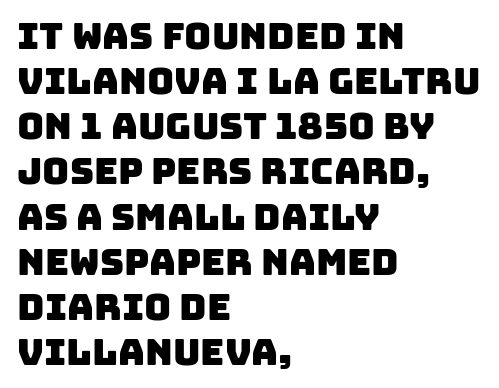
The line texture is even and compact thanks to regular tracking. Does the copy run flush right? No — it runs flush left. The zone under the glyphs is completely vacant. Proportional: the letters do not fall into vertical columns. The glyphs in this specimen are sans serif.
